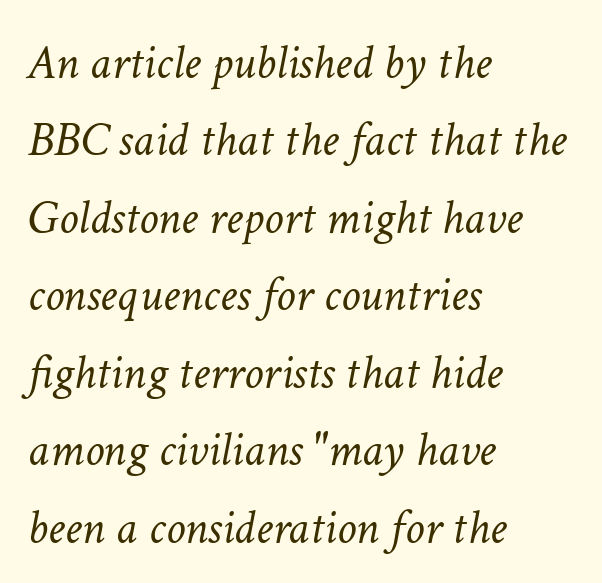
The image shows 49 px light type, italic (leaning right); set left-aligned, normal line spacing (1.58x), normal letter spacing, not underlined; low stroke contrast and a medium x-height.
